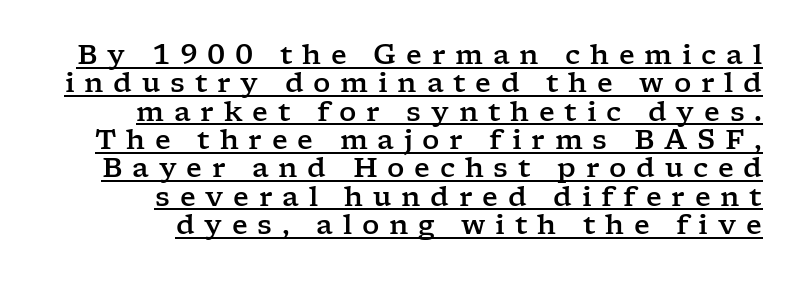
Successive baselines arrive quickly, one right under another. You can tell it's not italic because the verticals are truly vertical. Compared with undecorated copy, this sample adds a rule below the words. Does the copy run flush right? Yes — the right margin is perfectly even.
